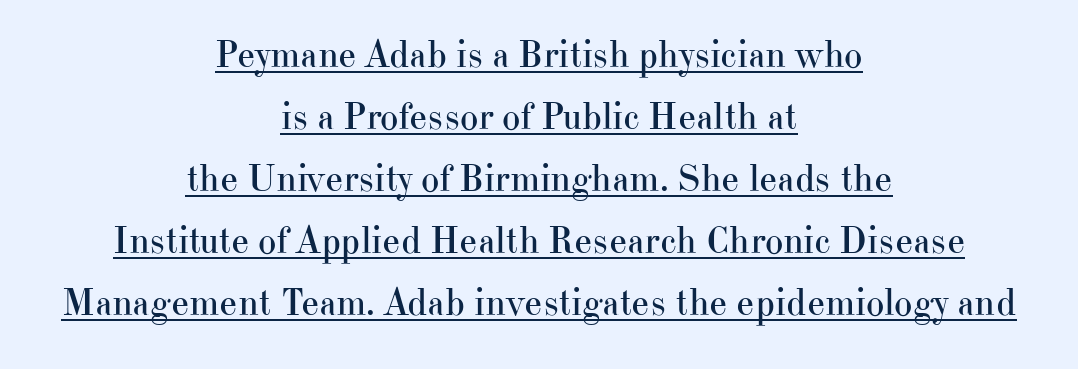
The image shows 39 px regular-weight serif type, upright; set centered, normal line spacing (1.59x), normal letter spacing, underlined; high stroke contrast and a small x-height.
